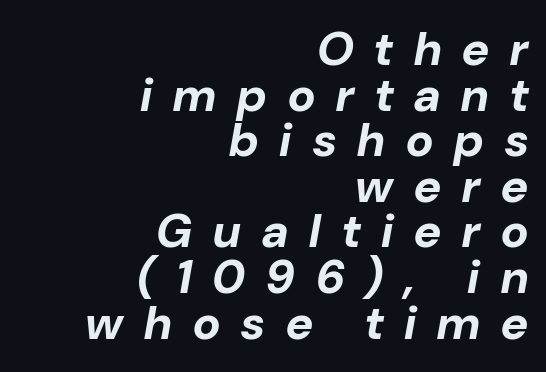
Q: Is the text bold? A: Yes.
Q: Is the text italic (slanted)? A: Yes, it leans right by about 10 degrees.
Q: Is the text underlined? A: No.
Q: How is the paragraph aligned? A: Right-aligned.
Q: Is the spacing between letters normal or unusually wide? A: Unusually wide.
Q: Is the spacing between lines tight, normal or loose? A: Tight.
Q: Width (condensed, normal, or wide)? A: Normal.
Q: Stroke contrast? A: Low.
Q: x-height? A: Medium.
Q: Monospaced? A: No.
